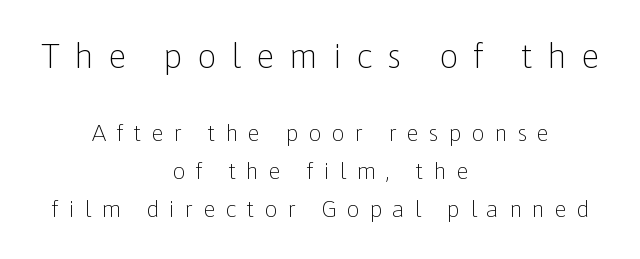
Short note: letters widely spaced. This is sans-serif lettering, the kind often seen on screens and signage. How would I describe the line gaps? Plain and ordinary. Whoever set this made the first block the dominant, larger element. These lines stack symmetrically, like a column narrowing and widening about its center.
